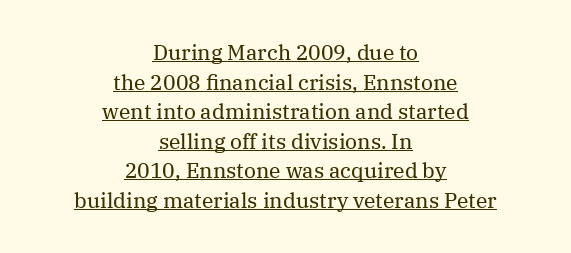
{"italic": "no", "bold": "no", "underline": "yes", "align": "center", "line_spacing": "normal", "line_spacing_ratio": 1.41, "letter_spacing": "normal", "letter_spacing_em": 0.0, "glyph_px": 21}
